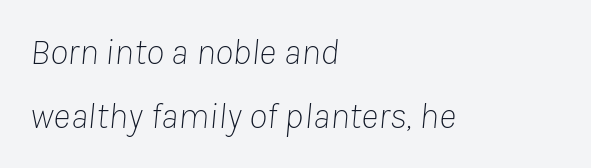
Q: Is the text bold? A: No.
Q: Is the text italic (slanted)? A: Yes, it leans right by about 8 degrees.
Q: Is the text underlined? A: No.
Q: How is the paragraph aligned? A: Left-aligned.
Q: Is the spacing between letters normal or unusually wide? A: Normal.
Q: Width (condensed, normal, or wide)? A: Normal.
Q: Stroke contrast? A: Low.
Q: x-height? A: Medium.
Q: Monospaced? A: No.
